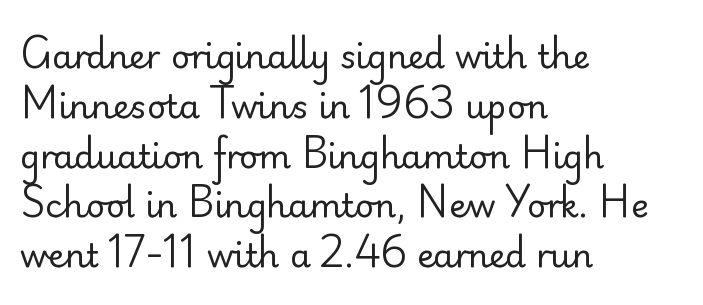
{"serif": "no", "italic": "no", "bold": "no", "weight": "regular", "width": "normal", "stroke_contrast": "low", "x_height": "small", "monospaced": "no", "underline": "no", "align": "left", "line_spacing": "normal", "line_spacing_ratio": 1.51, "letter_spacing": "normal", "letter_spacing_em": 0.0, "glyph_px": 33}
